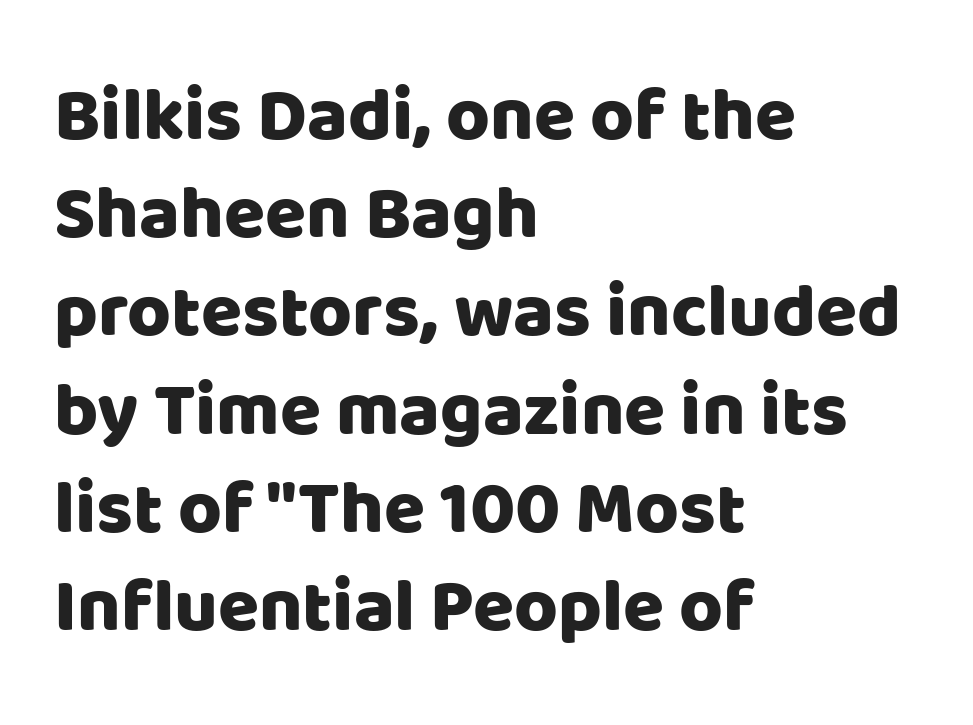
The image shows 75 px sans-serif type, upright; set left-aligned, normal line spacing (1.31x), normal letter spacing, not underlined; low stroke contrast and a large x-height.
